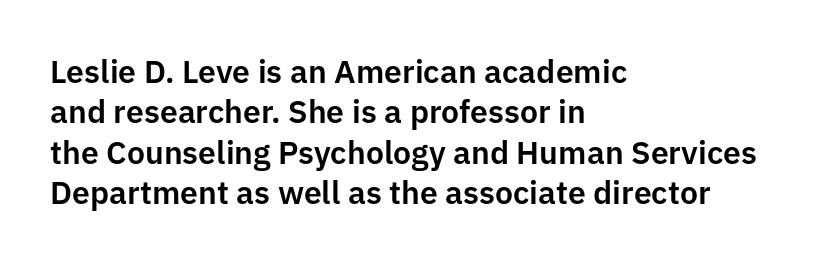
The passage shown is typeset with a sans-serif family. The strip under each line holds only bare page. Regarding leading, the lines here are spaced in the standard way. Looks like regular typesetting: each glyph gets only the width it needs. Left-aligned paragraph, ragged on the right. Upright lettering throughout.
